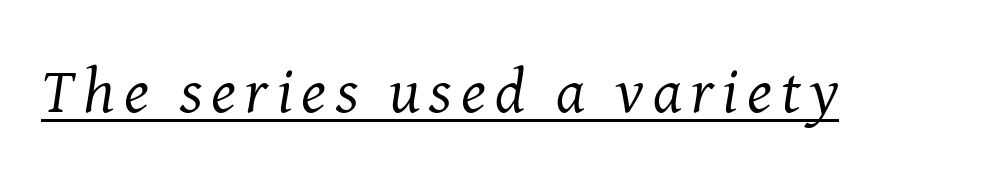
A rule runs beneath these lines of type. On a weight scale, this lands at 450 or below. Spacing verdict: proportional, widths tailored to each character. An italicized treatment has been applied to the whole sample. The passage shown is typeset with a serif family.
